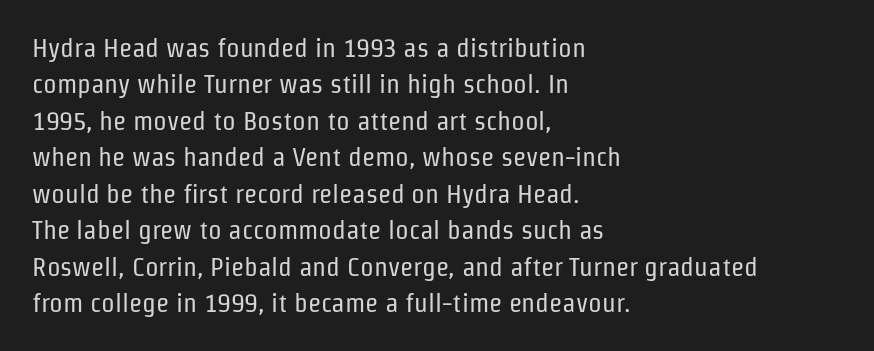
Upright lettering throughout. Reading down the column, the eye jumps a familiar distance to each next line. The typesetting does not lean heavy: it is not bold. Horizontal alignment here is leftward, the default for most running prose. The space directly below the letters is spotless. Glyph-to-glyph distance matches everyday printed text.
